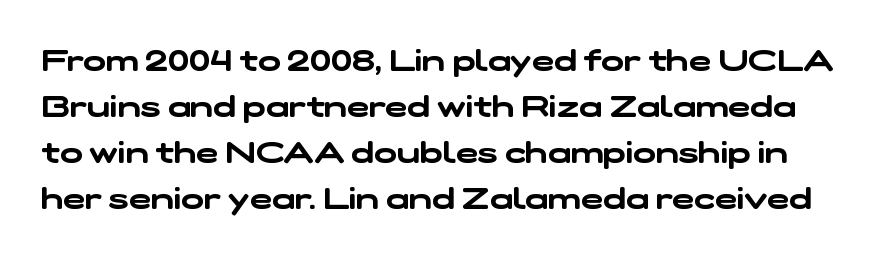
{"serif": "no", "width": "wide", "stroke_contrast": "low", "x_height": "medium", "monospaced": "no", "underline": "no", "line_spacing": "normal", "line_spacing_ratio": 1.53, "letter_spacing": "normal", "letter_spacing_em": 0.0, "glyph_px": 30}
